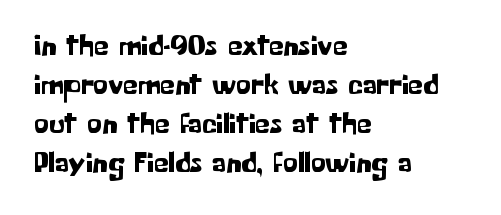
Q: Is the text italic (slanted)? A: No, it is upright.
Q: Is the typeface a serif or a sans-serif typeface? A: Sans-serif.
Q: Is the text underlined? A: No.
Q: How is the paragraph aligned? A: Left-aligned.
Q: Is the spacing between letters normal or unusually wide? A: Normal.
Q: Is the spacing between lines tight, normal or loose? A: Normal.
Q: Width (condensed, normal, or wide)? A: Normal.
Q: Stroke contrast? A: Low.
Q: x-height? A: Medium.
Q: Monospaced? A: No.
